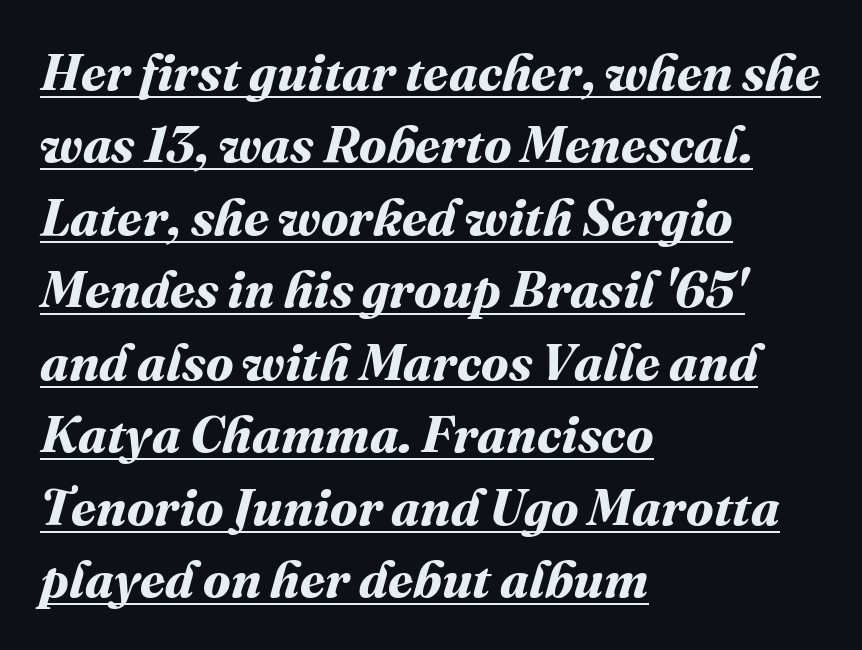
{"bold": "yes", "weight": "bold", "width": "normal", "stroke_contrast": "medium", "x_height": "medium", "monospaced": "no", "underline": "yes", "align": "left", "line_spacing": "normal", "line_spacing_ratio": 1.42, "letter_spacing": "normal", "letter_spacing_em": 0.0, "glyph_px": 51}
